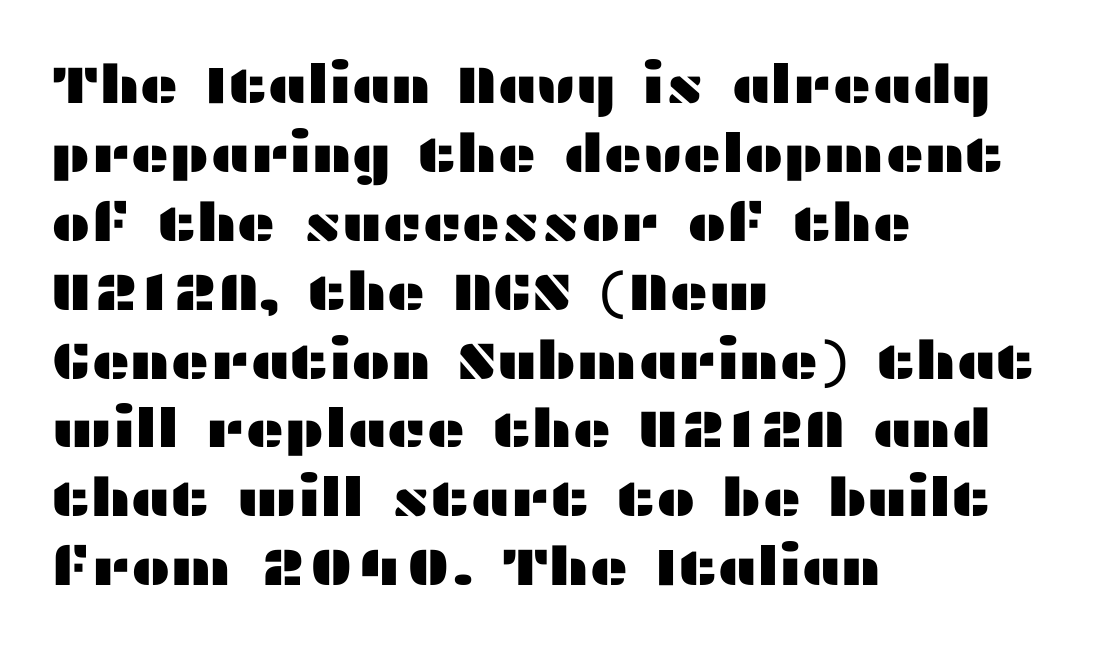
{"serif": "no", "italic": "no", "width": "wide", "stroke_contrast": "medium", "x_height": "medium", "monospaced": "no", "underline": "no", "align": "left", "line_spacing": "normal", "line_spacing_ratio": 1.3, "letter_spacing": "normal", "letter_spacing_em": 0.0, "glyph_px": 53}
